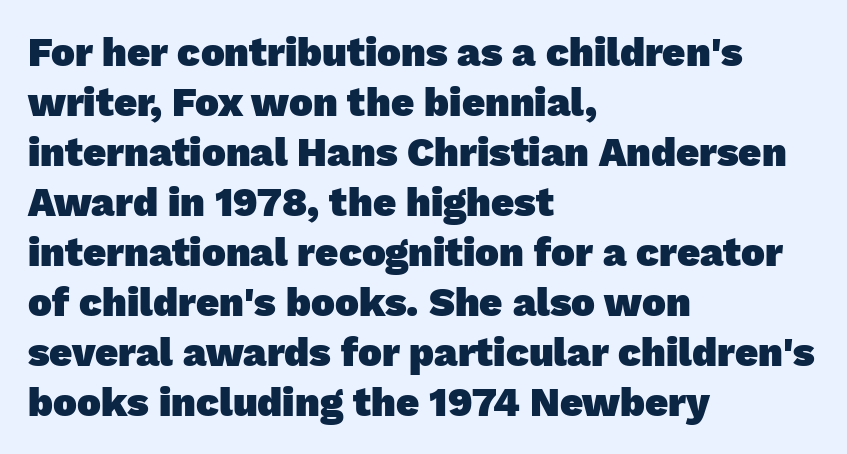
No word sits above an underline. Where is the straight margin? On the left. Is the letter spacing exaggerated? No — it looks like the ordinary default. Compared with an ordinary text face, these strokes are far heavier — a full bold.
